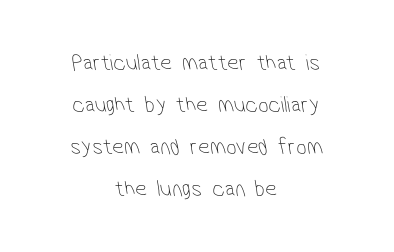
The image shows 23 px text type; set centered, line spacing 1.82x, normal letter spacing, not underlined.
